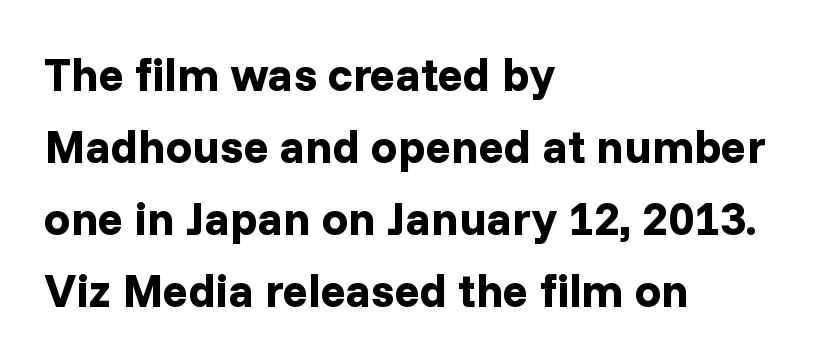
The image shows 47 px bold sans-serif type, upright; set left-aligned, normal line spacing (1.53x), normal letter spacing, not underlined; low stroke contrast and a medium x-height.
